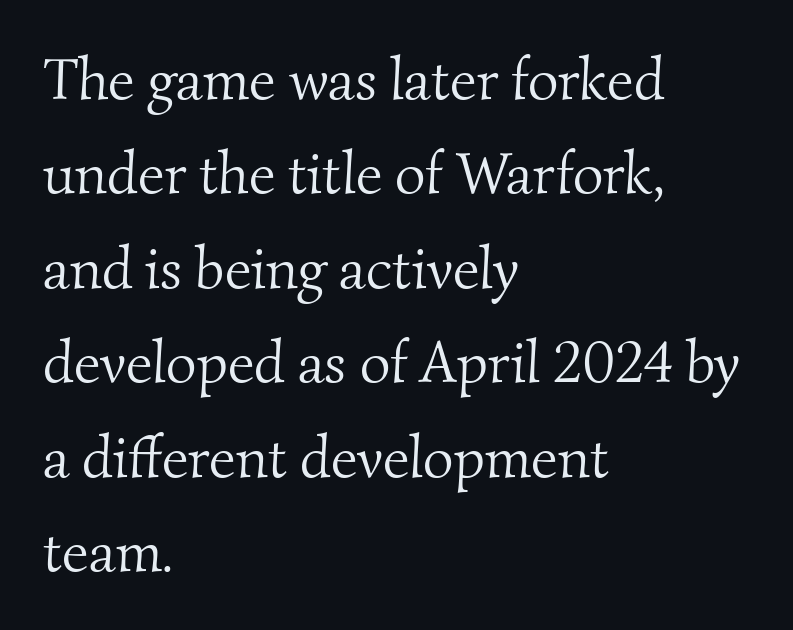
Nothing heavy about these letters — not bold at all. Leftover space on each line is placed entirely after the last word. Each letter's strokes conclude with small projecting serifs. What stands out about the letter spacing? Nothing — it is the standard amount. Baseline-to-baseline distance is the conventional proportion of letter height.
